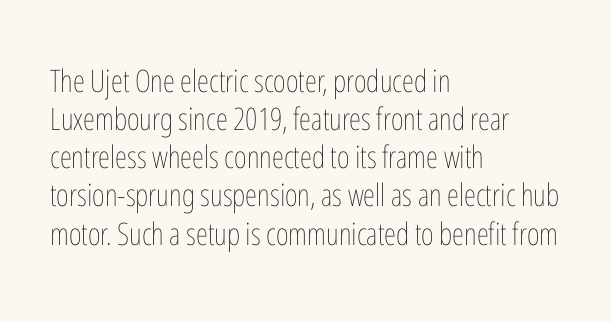
Q: Is the text bold? A: No.
Q: Is the text italic (slanted)? A: No, it is upright.
Q: Is the text underlined? A: No.
Q: How is the paragraph aligned? A: Left-aligned.
Q: Is the spacing between letters normal or unusually wide? A: Normal.
Q: Width (condensed, normal, or wide)? A: Condensed.
Q: Stroke contrast? A: Low.
Q: x-height? A: Medium.
Q: Monospaced? A: No.
